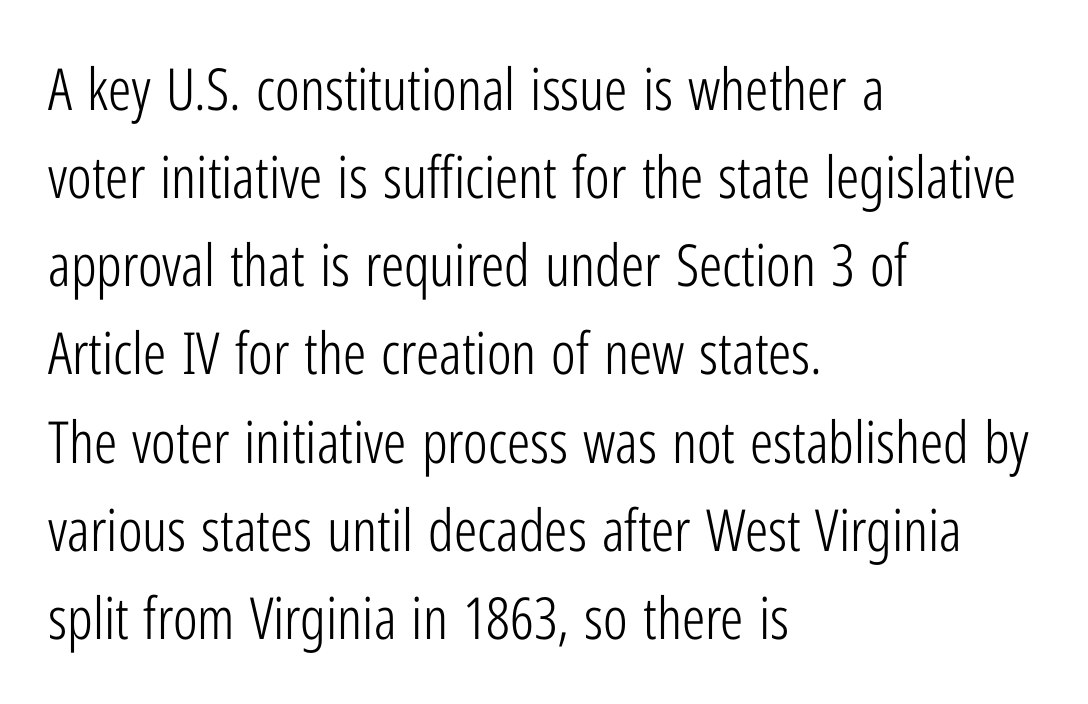
Stroke mass is kept to a normal reading level or below. Anything drawn beneath the words? Only blank space. This rendering uses left alignment, leaving the right contour irregular. In terms of letterspacing, this is plain default setting.
